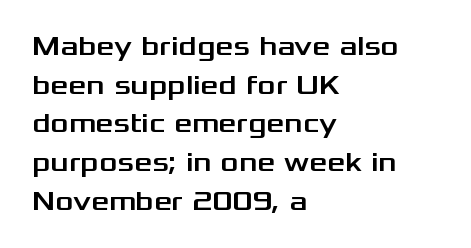
Q: Is the text italic (slanted)? A: No, it is upright.
Q: Is the typeface a serif or a sans-serif typeface? A: Sans-serif.
Q: Is the text underlined? A: No.
Q: How is the paragraph aligned? A: Left-aligned.
Q: Is the spacing between letters normal or unusually wide? A: Normal.
Q: Is the spacing between lines tight, normal or loose? A: Normal.
Q: Width (condensed, normal, or wide)? A: Wide.
Q: Stroke contrast? A: Medium.
Q: x-height? A: Medium.
Q: Monospaced? A: No.
